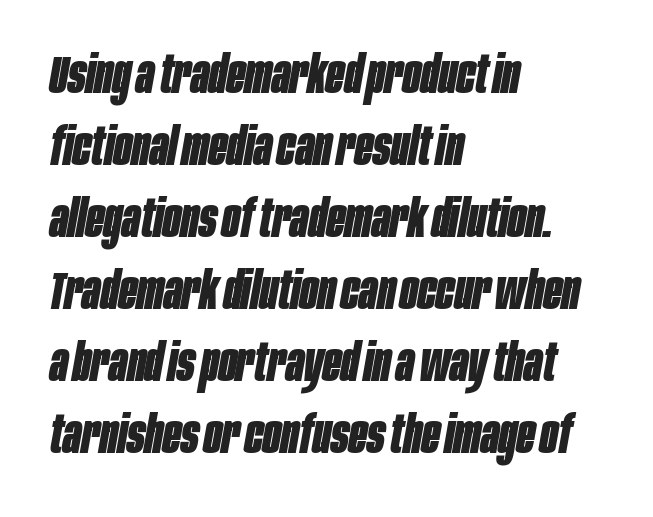
Q: Is the text bold? A: Yes.
Q: Is the text italic (slanted)? A: Yes, it leans right by about 10 degrees.
Q: Is the text underlined? A: No.
Q: How is the paragraph aligned? A: Left-aligned.
Q: Is the spacing between letters normal or unusually wide? A: Normal.
Q: Is the spacing between lines tight, normal or loose? A: Normal.
Q: Width (condensed, normal, or wide)? A: Condensed.
Q: Stroke contrast? A: Low.
Q: x-height? A: Large.
Q: Monospaced? A: No.
